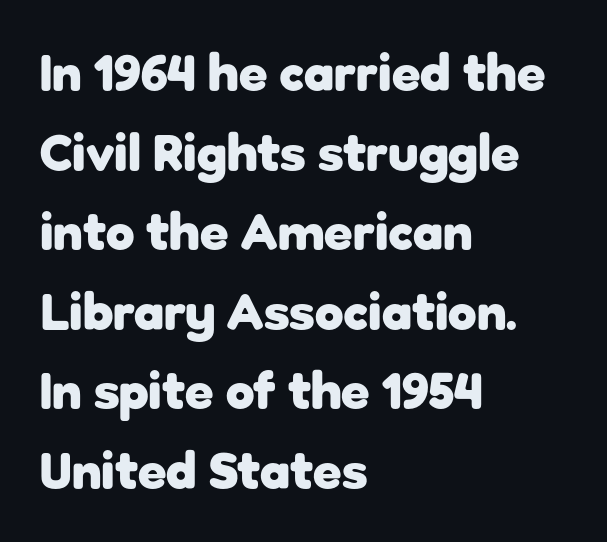
The image shows 52 px heavy sans-serif type, upright; set left-aligned, normal line spacing (1.53x), normal letter spacing, not underlined; low stroke contrast and a medium x-height.
